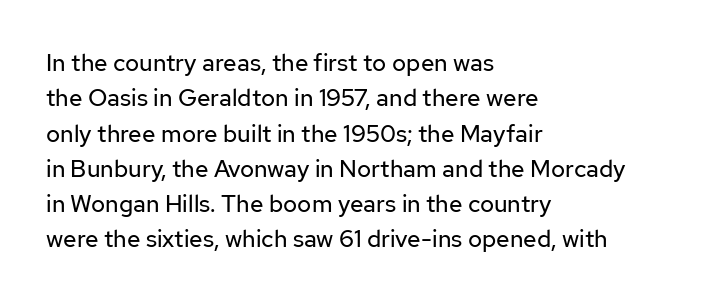
Tracking value appears to be zero — textbook default spacing. Posture: straight, roman, zero tilt. Leftover space on each line is placed entirely after the last word. This is not heavy type; no bold has been used.
